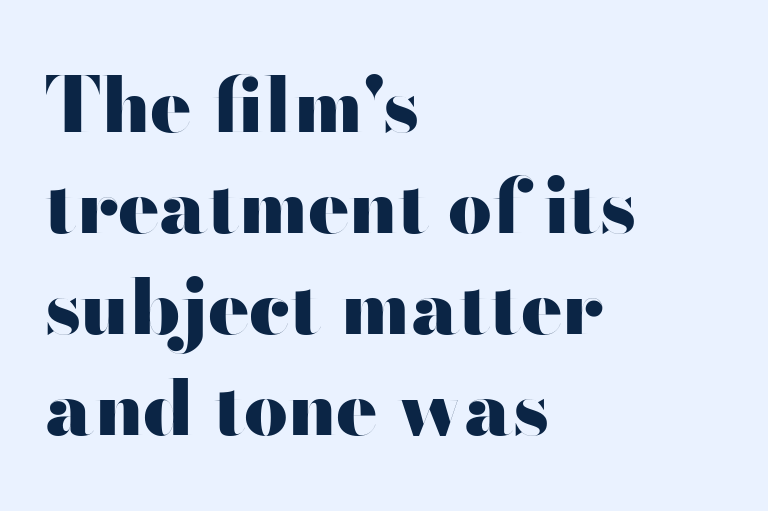
Q: Is the text bold? A: Yes.
Q: Is the text italic (slanted)? A: No, it is upright.
Q: Is the typeface a serif or a sans-serif typeface? A: Serif.
Q: Is the text underlined? A: No.
Q: How is the paragraph aligned? A: Left-aligned.
Q: Is the spacing between letters normal or unusually wide? A: Normal.
Q: Is the spacing between lines tight, normal or loose? A: Normal.
Q: Width (condensed, normal, or wide)? A: Wide.
Q: Stroke contrast? A: High.
Q: x-height? A: Small.
Q: Monospaced? A: No.
